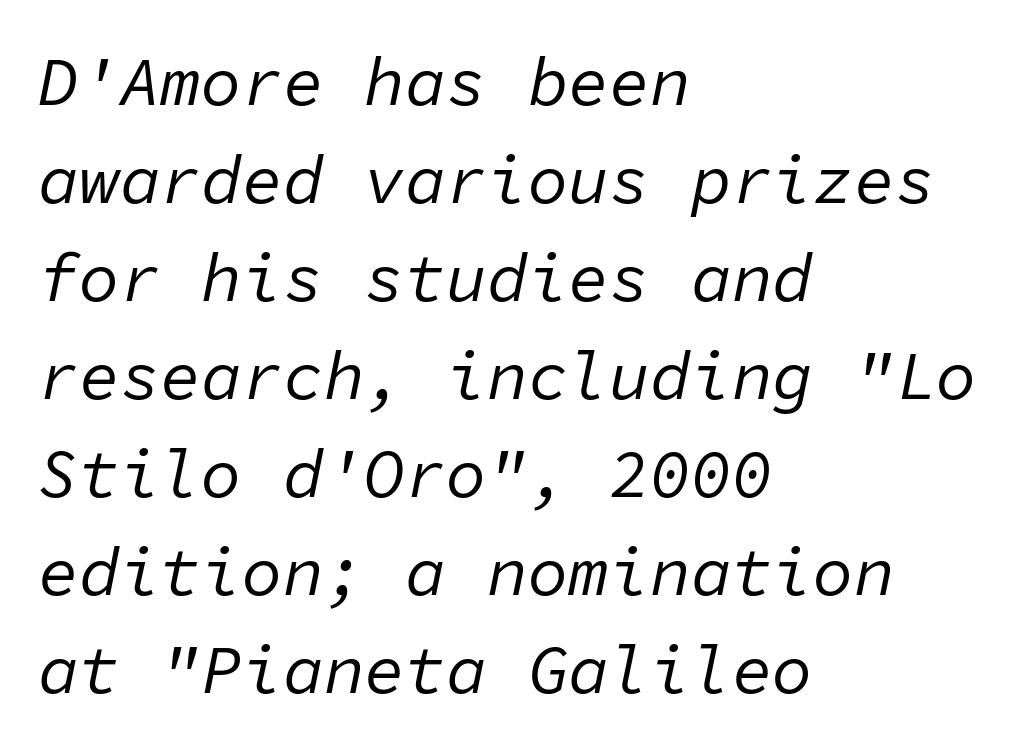
{"italic": "yes", "lean": "right", "slant_degrees": 11, "bold": "no", "weight": "regular", "width": "normal", "stroke_contrast": "low", "x_height": "medium", "monospaced": "yes", "underline": "no", "align": "left", "line_spacing": "normal", "line_spacing_ratio": 1.44, "letter_spacing": "normal", "letter_spacing_em": 0.0, "glyph_px": 68}
